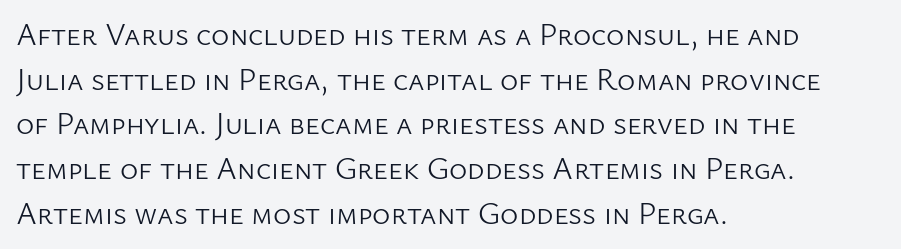
The image shows 31 px light sans-serif type, upright; set left-aligned, normal line spacing (1.44x), normal letter spacing, not underlined; low stroke contrast and a medium x-height.
